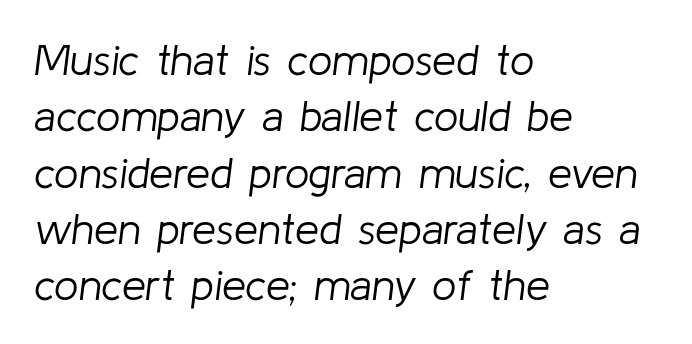
This block has exactly the height ordinary leading produces. No heavy texture on the line: the type isn't bold. The face used here is proportionally spaced, like ordinary book or web type. The letters are slanted; this is an italic face. Compared with a centered layout, this one pins lines to the left instead.
